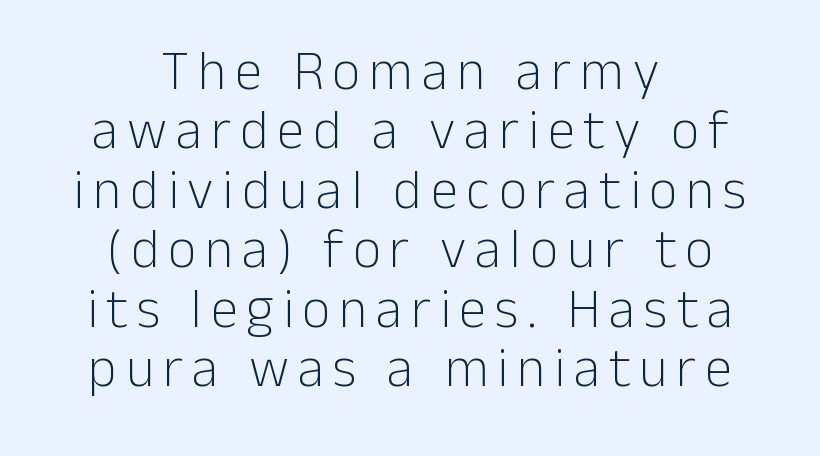
The image shows 55 px light sans-serif type, upright; set centered, tight line spacing (1.08x), not underlined; low stroke contrast and a medium x-height.
